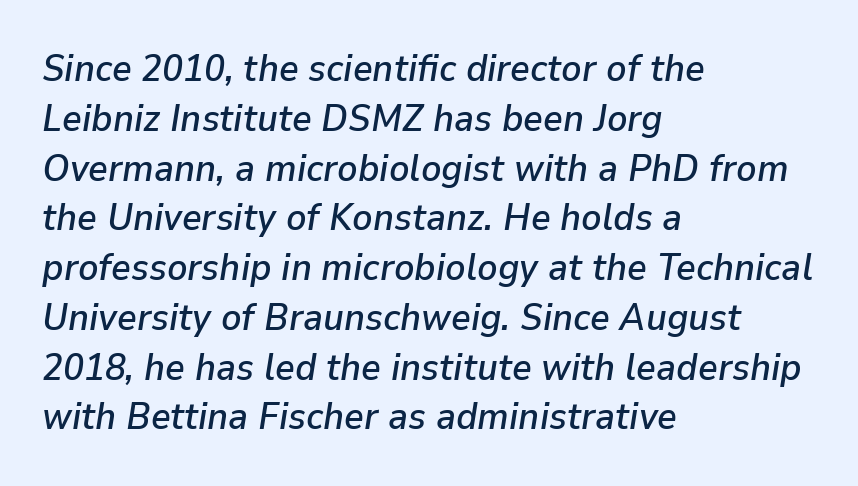
Q: Is the text italic (slanted)? A: Yes, it leans right by about 9 degrees.
Q: Is the text underlined? A: No.
Q: How is the paragraph aligned? A: Left-aligned.
Q: Is the spacing between letters normal or unusually wide? A: Normal.
Q: Is the spacing between lines tight, normal or loose? A: Normal.
Q: Width (condensed, normal, or wide)? A: Normal.
Q: Stroke contrast? A: Low.
Q: x-height? A: Medium.
Q: Monospaced? A: No.
